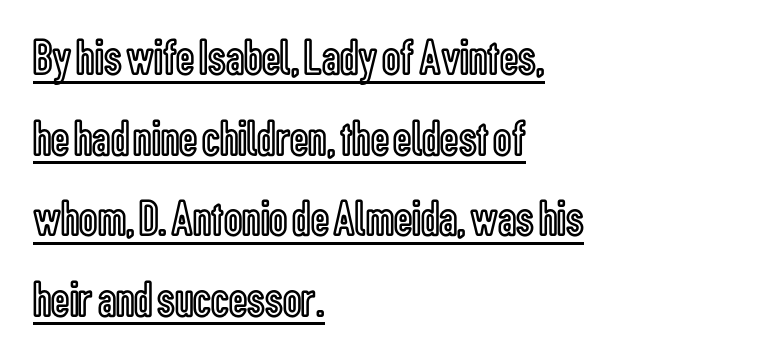
Each letter keeps its own natural width here, so spacing adapts to shape. Each line starts at the same left margin while the right side varies. Inter-character spacing is left at the font's built-in metrics. Characters remain perfectly vertical along every line. Vertical spacing — default. What decoration does the sample have? An underline.
